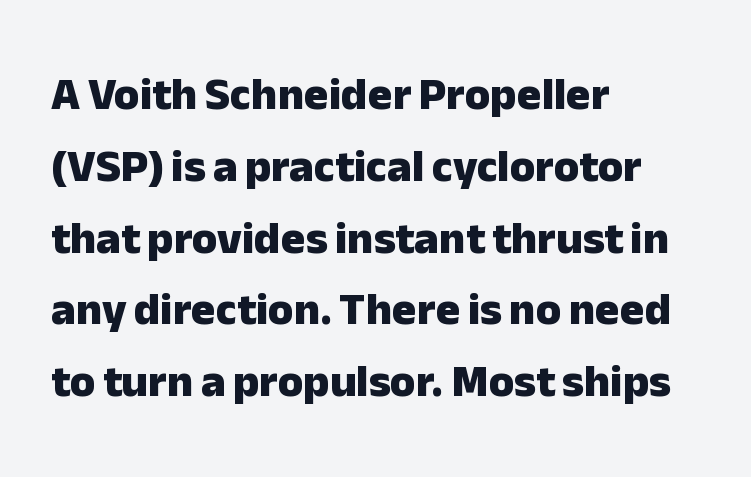
Q: Is the text bold? A: Yes.
Q: Is the text italic (slanted)? A: No, it is upright.
Q: Is the typeface a serif or a sans-serif typeface? A: Sans-serif.
Q: Is the text underlined? A: No.
Q: How is the paragraph aligned? A: Left-aligned.
Q: Is the spacing between letters normal or unusually wide? A: Normal.
Q: Is the spacing between lines tight, normal or loose? A: Normal.
Q: Width (condensed, normal, or wide)? A: Normal.
Q: Stroke contrast? A: Low.
Q: x-height? A: Medium.
Q: Monospaced? A: No.
